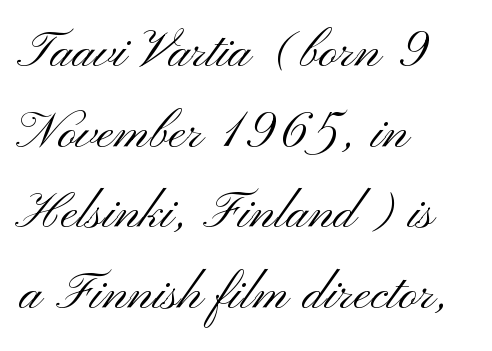
Q: Is the text bold? A: No.
Q: Is the text italic (slanted)? A: Yes.
Q: Is the typeface a serif or a sans-serif typeface? A: Sans-serif.
Q: Is the text underlined? A: No.
Q: How is the paragraph aligned? A: Left-aligned.
Q: Is the spacing between letters normal or unusually wide? A: Normal.
Q: Is the spacing between lines tight, normal or loose? A: Normal.
Q: Width (condensed, normal, or wide)? A: Wide.
Q: Stroke contrast? A: Medium.
Q: x-height? A: Small.
Q: Monospaced? A: No.
